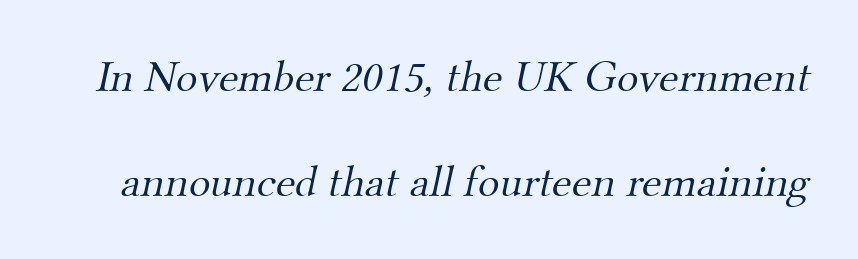
{"serif": "yes", "bold": "no", "weight": "light", "width": "normal", "stroke_contrast": "medium", "x_height": "small", "monospaced": "no", "underline": "no", "line_spacing": "loose", "line_spacing_ratio": 2.34, "letter_spacing": "normal", "letter_spacing_em": 0.0, "glyph_px": 45}
